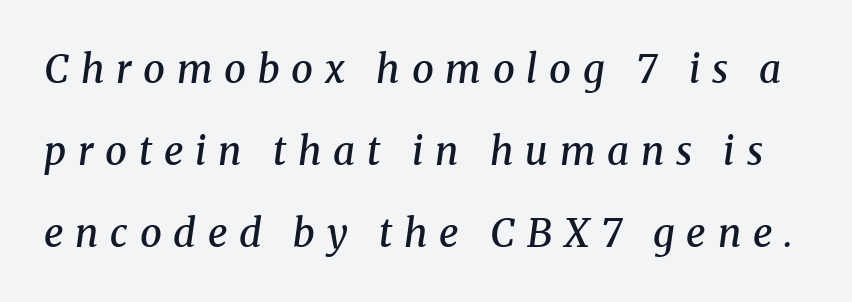
Q: Is the text bold? A: Semi-bold.
Q: Is the text italic (slanted)? A: Yes, it leans right by about 8 degrees.
Q: Is the typeface a serif or a sans-serif typeface? A: Serif.
Q: Is the text underlined? A: No.
Q: Is the spacing between letters normal or unusually wide? A: Unusually wide.
Q: Is the spacing between lines tight, normal or loose? A: Loose.
Q: Width (condensed, normal, or wide)? A: Normal.
Q: Stroke contrast? A: Medium.
Q: x-height? A: Medium.
Q: Monospaced? A: No.
